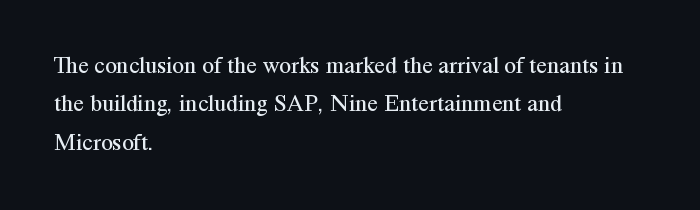
Q: Is the text bold? A: No.
Q: Is the text italic (slanted)? A: No, it is upright.
Q: Is the text underlined? A: No.
Q: How is the paragraph aligned? A: Left-aligned.
Q: Is the spacing between letters normal or unusually wide? A: Normal.
Q: Is the spacing between lines tight, normal or loose? A: Normal.
